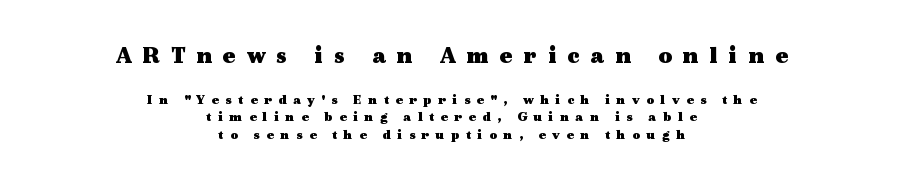
The image shows 24 px bold type, upright; set centered, line spacing 1.24x, unusually wide letter spacing (+0.45 em), not underlined; the first (top) block is 1.71x larger.
